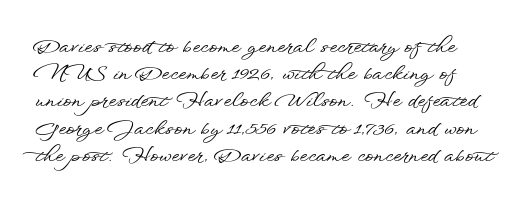
The image shows 20 px text type; set normal line spacing (1.36x), normal letter spacing, not underlined.
